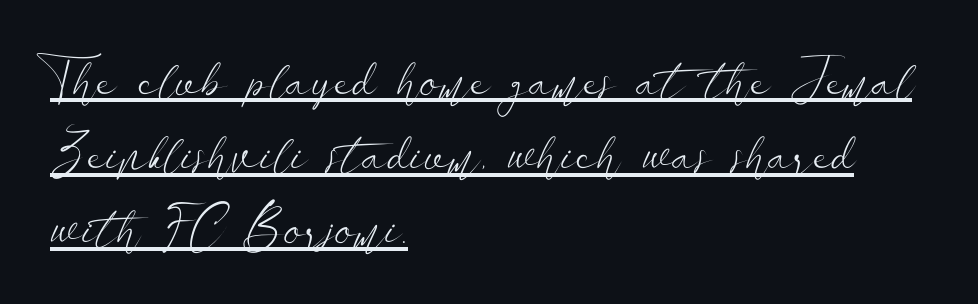
This rendering uses left alignment, leaving the right contour irregular. Students, observe: this is what conventionally led text looks like. What kind of face is this? One without serifs — a sans.
